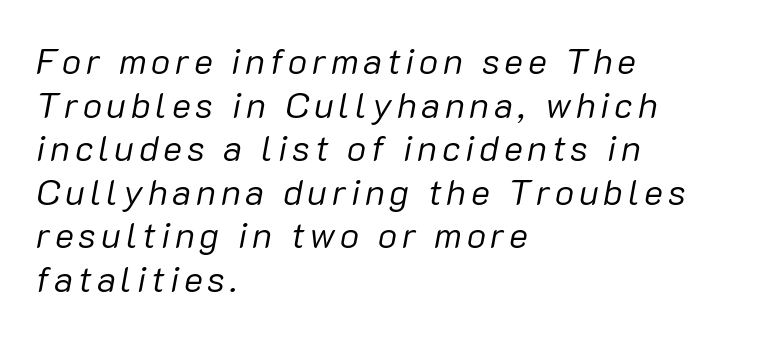
{"italic": "yes", "lean": "right", "slant_degrees": 10, "bold": "no", "weight": "regular", "width": "normal", "stroke_contrast": "low", "x_height": "medium", "monospaced": "no", "underline": "no", "align": "left", "line_spacing_ratio": 1.21, "glyph_px": 36}
